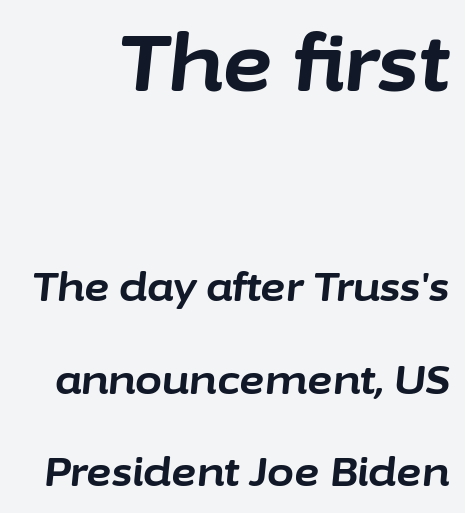
Q: Is the text bold? A: Yes.
Q: Is the text italic (slanted)? A: Yes, it leans right by about 6 degrees.
Q: Is the text underlined? A: No.
Q: Is the spacing between letters normal or unusually wide? A: Normal.
Q: Is the spacing between lines tight, normal or loose? A: Loose.
Q: Which block of text is set in a larger size, the first (top) or the second (bottom)? A: The first (top) one.
Q: Width (condensed, normal, or wide)? A: Normal.
Q: Stroke contrast? A: Low.
Q: x-height? A: Medium.
Q: Monospaced? A: No.
